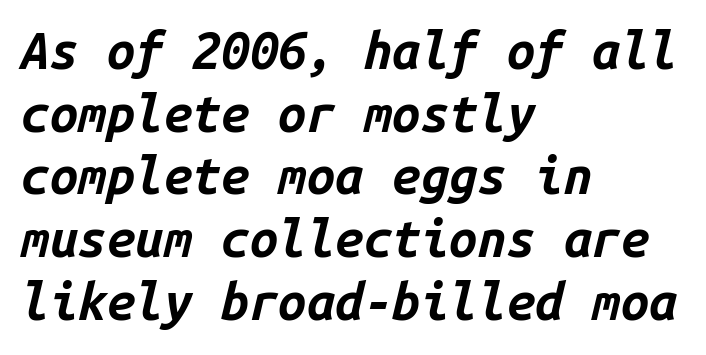
{"italic": "yes", "lean": "right", "slant_degrees": 14, "bold": "yes", "weight": "bold", "width": "normal", "stroke_contrast": "low", "x_height": "medium", "monospaced": "yes", "underline": "no", "align": "left", "line_spacing_ratio": 1.23, "letter_spacing": "normal", "letter_spacing_em": 0.0, "glyph_px": 51}
